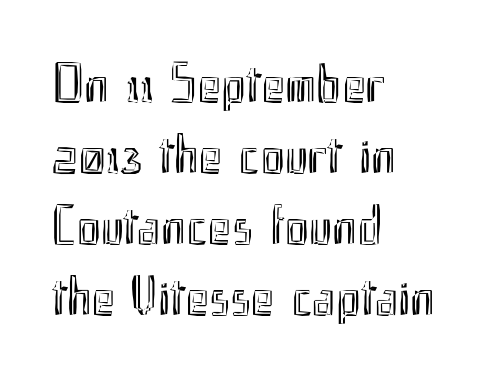
The image shows 56 px condensed type, upright; set left-aligned, normal line spacing (1.27x), normal letter spacing, not underlined; a small x-height.
